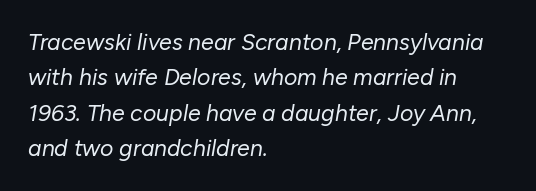
The whole block is typeset with a tilt. The space beneath each line is pristine and unruled. What stands out about the letter spacing? Nothing — it is the standard amount. This rendering uses left alignment, leaving the right contour irregular. Heaviness? Minimal to ordinary, like unemphasized prose. Normally led — the rows are evenly, conventionally spaced.
